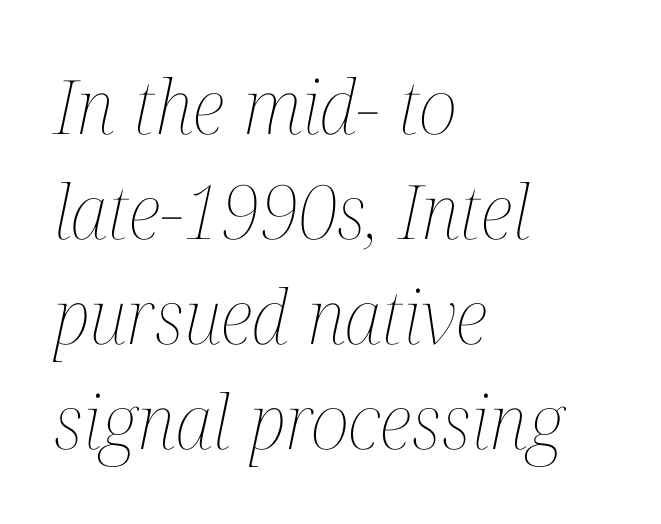
The image shows 75 px thin, condensed type, italic (leaning right); set left-aligned, normal line spacing (1.4x), normal letter spacing, not underlined; medium stroke contrast and a medium x-height.
